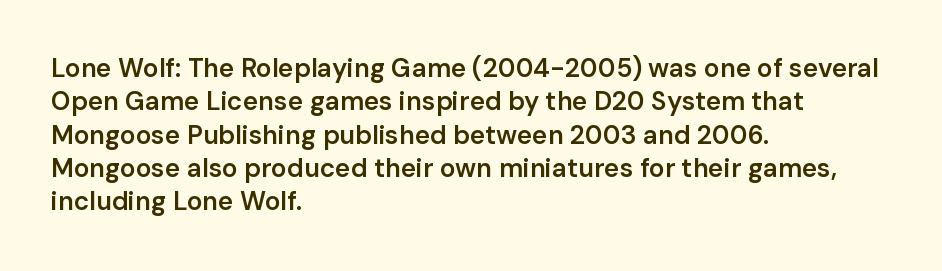
The line texture is even and compact thanks to regular tracking. Tall strokes in this sample are plumb rather than angled. The paragraph shown leans on its left margin. The strip under each line holds only bare page.
